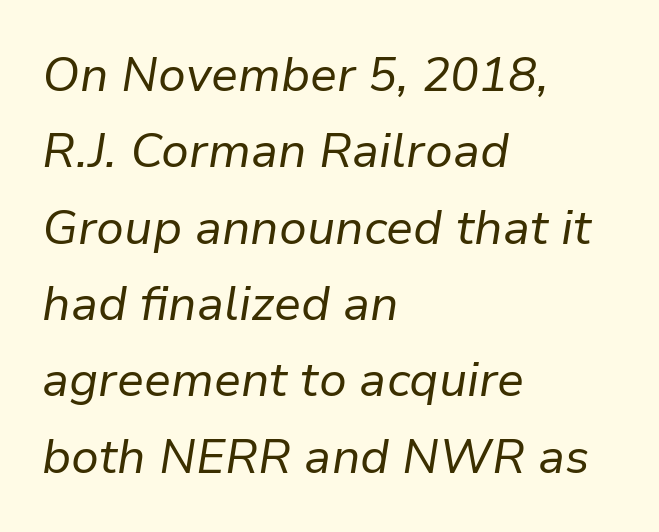
Leading matches the norm, producing a regular column. Stem width sits at or under what a default text font uses. Here the designer chose a conventional face with non-uniform glyph widths. Slant detected: the letters are inclined. The gap between lines stays unmarked.
